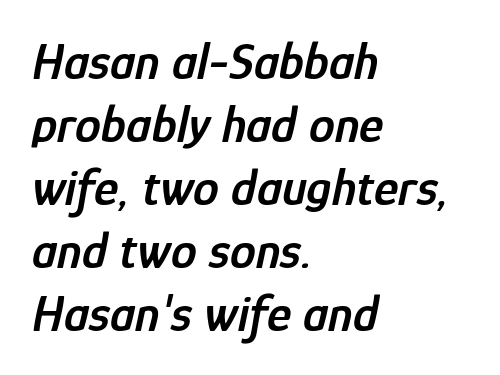
The passage shown is semibold, sitting just below true bold. The passage shown leans; its letterforms are oblique. The ragged edge is on the right, which tells us the setting is flush left. Character widths vary here, with narrow letters taking less room than wide ones. The words here are not underlined. Tracking value appears to be zero — textbook default spacing.
